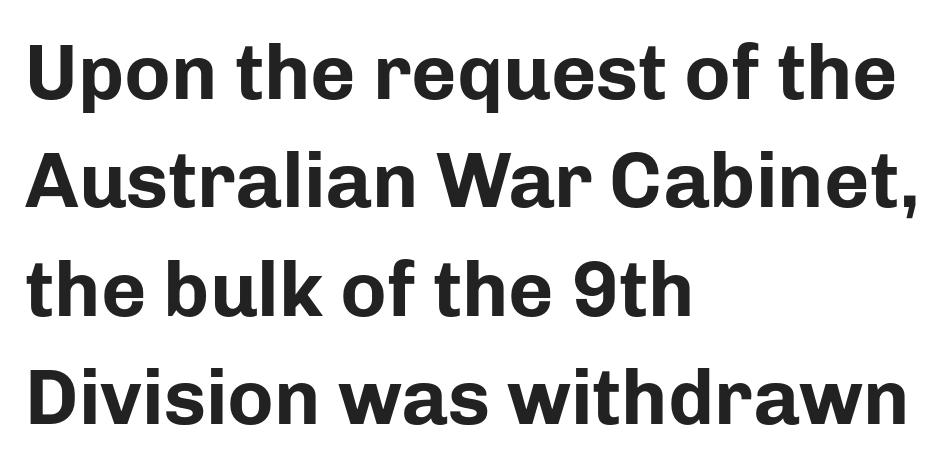
{"serif": "no", "italic": "no", "bold": "yes", "weight": "bold", "width": "normal", "stroke_contrast": "low", "x_height": "medium", "monospaced": "no", "underline": "no", "align": "left", "line_spacing": "normal", "line_spacing_ratio": 1.39, "letter_spacing": "normal", "letter_spacing_em": 0.0, "glyph_px": 78}
